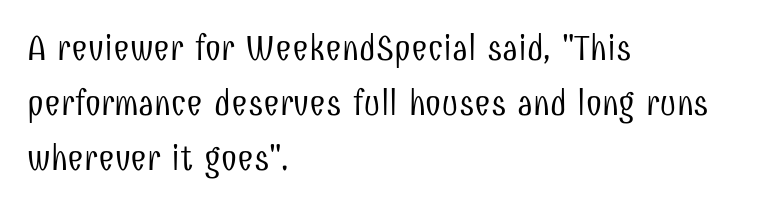
What kind of face is this? One without serifs — a sans. Ink coverage per letter is moderate at most. Nobody drew a line under any word here. Casual observation: everything's shoved over to the left.
